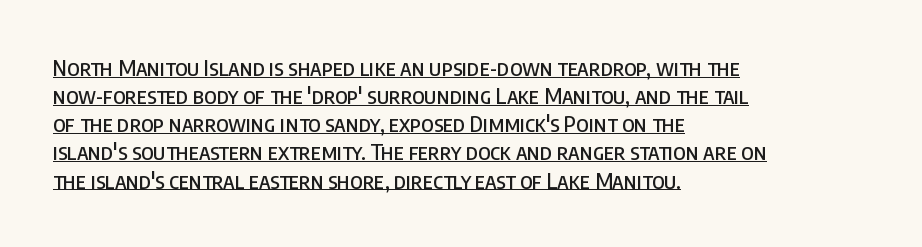
Q: Is the text italic (slanted)? A: No, it is upright.
Q: Is the text underlined? A: Yes.
Q: How is the paragraph aligned? A: Left-aligned.
Q: Is the spacing between letters normal or unusually wide? A: Normal.
Q: Is the spacing between lines tight, normal or loose? A: Normal.
